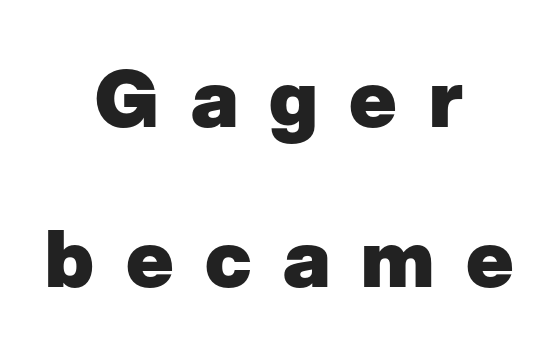
{"serif": "no", "italic": "no", "bold": "yes", "weight": "heavy", "width": "normal", "stroke_contrast": "low", "x_height": "medium", "monospaced": "no", "underline": "no", "align": "center", "line_spacing": "loose", "line_spacing_ratio": 2.03, "letter_spacing": "wide", "letter_spacing_em": 0.4, "glyph_px": 79}
